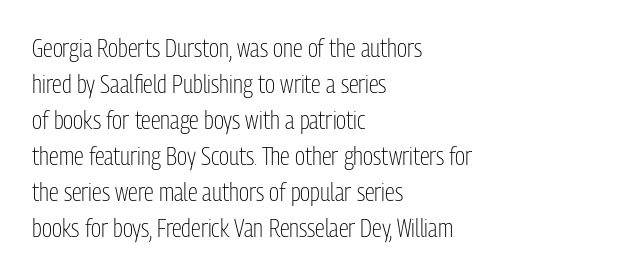
The image shows 25 px text type, upright; set left-aligned, normal line spacing (1.44x), normal letter spacing, not underlined.
